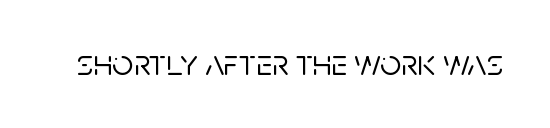
{"serif": "no", "italic": "no", "width": "normal", "stroke_contrast": "low", "x_height": "large", "monospaced": "no", "underline": "no", "letter_spacing": "normal", "letter_spacing_em": 0.0, "glyph_px": 37}
